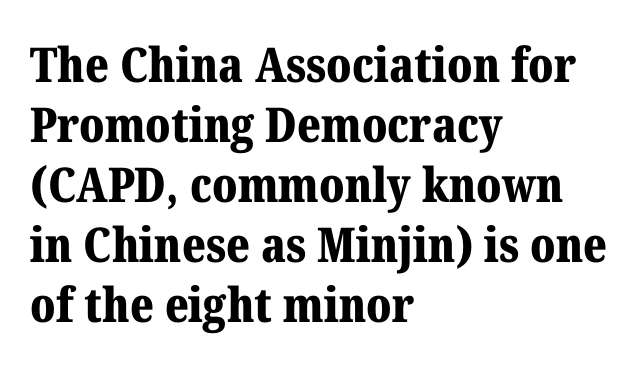
Q: Is the text bold? A: Yes.
Q: Is the text italic (slanted)? A: No, it is upright.
Q: Is the typeface a serif or a sans-serif typeface? A: Serif.
Q: Is the text underlined? A: No.
Q: How is the paragraph aligned? A: Left-aligned.
Q: Is the spacing between letters normal or unusually wide? A: Normal.
Q: Is the spacing between lines tight, normal or loose? A: Normal.
Q: Width (condensed, normal, or wide)? A: Normal.
Q: Stroke contrast? A: Medium.
Q: x-height? A: Medium.
Q: Monospaced? A: No.
